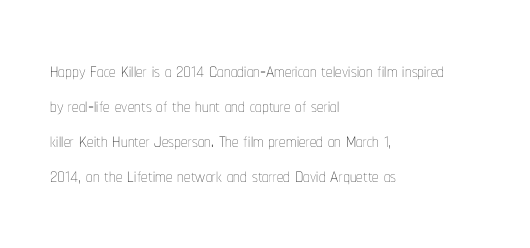
{"italic": "no", "bold": "no", "underline": "no", "align": "left", "line_spacing": "normal", "line_spacing_ratio": 1.34, "letter_spacing": "normal", "letter_spacing_em": 0.0, "glyph_px": 26}
